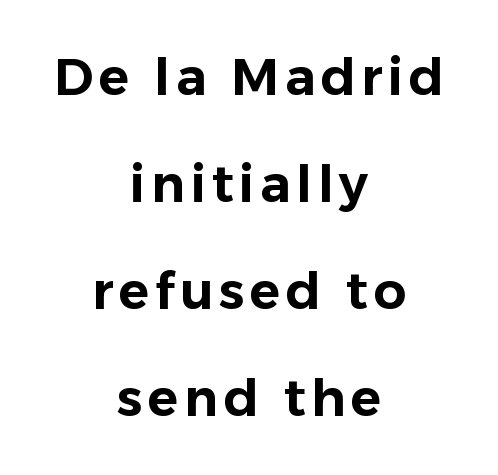
{"serif": "no", "italic": "no", "width": "normal", "stroke_contrast": "low", "x_height": "medium", "monospaced": "no", "underline": "no", "align": "center", "line_spacing": "loose", "line_spacing_ratio": 2.1, "glyph_px": 51}
